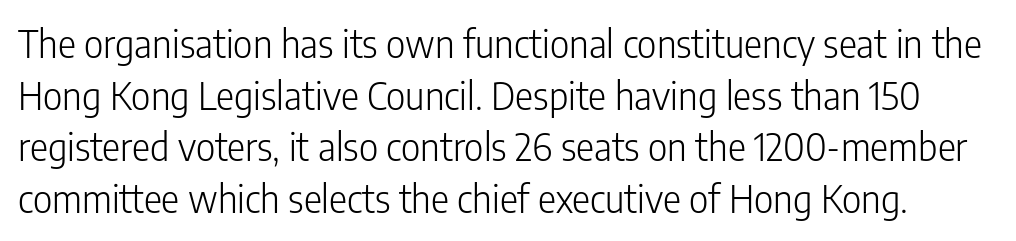
The image shows 38 px light, condensed sans-serif type, upright; set normal line spacing (1.36x), normal letter spacing, not underlined; low stroke contrast and a medium x-height.
